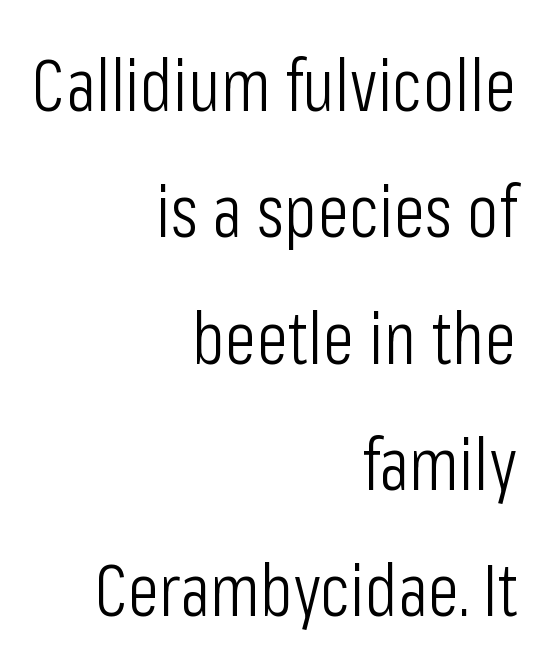
Q: Is the text bold? A: No.
Q: Is the text italic (slanted)? A: No, it is upright.
Q: Is the typeface a serif or a sans-serif typeface? A: Sans-serif.
Q: Is the text underlined? A: No.
Q: How is the paragraph aligned? A: Right-aligned.
Q: Is the spacing between letters normal or unusually wide? A: Normal.
Q: Width (condensed, normal, or wide)? A: Condensed.
Q: Stroke contrast? A: Low.
Q: x-height? A: Medium.
Q: Monospaced? A: No.
